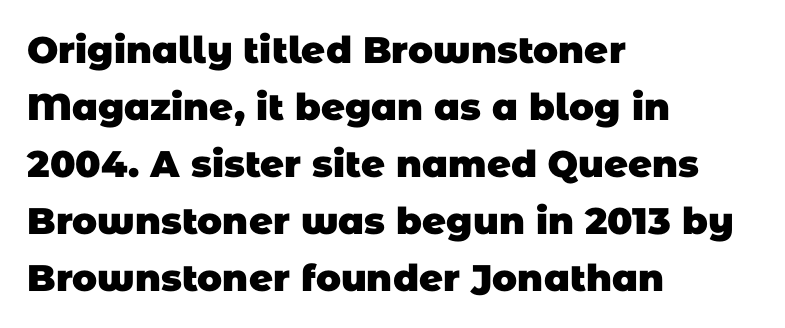
{"serif": "no", "bold": "yes", "weight": "heavy", "width": "normal", "stroke_contrast": "low", "x_height": "large", "monospaced": "no", "underline": "no", "align": "left", "line_spacing": "normal", "line_spacing_ratio": 1.54, "letter_spacing": "normal", "letter_spacing_em": 0.0, "glyph_px": 37}
